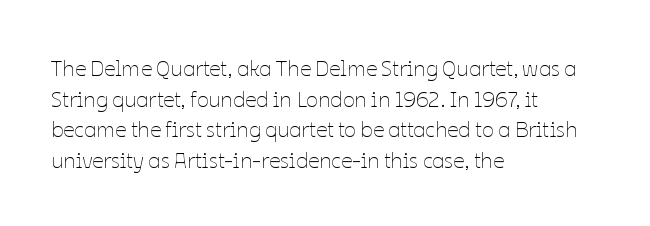
The image shows 22 px text type, upright; set left-aligned, normal line spacing (1.39x), normal letter spacing, not underlined.
